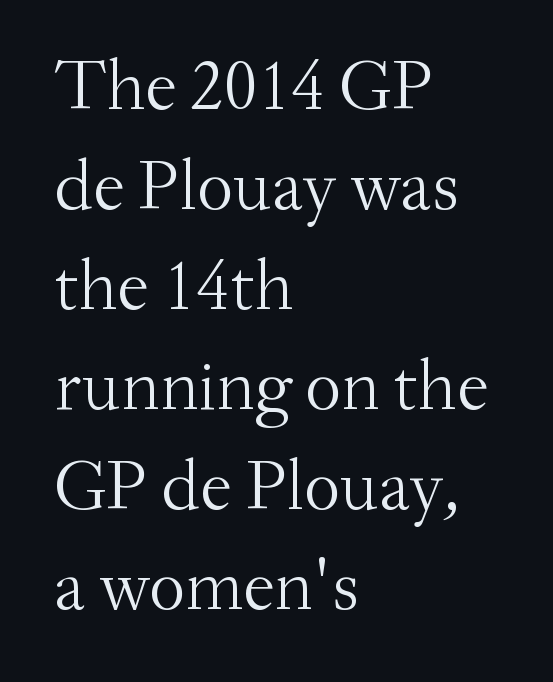
The image shows 72 px light serif type, upright; set left-aligned, normal line spacing (1.39x), normal letter spacing, not underlined; medium stroke contrast and a small x-height.
